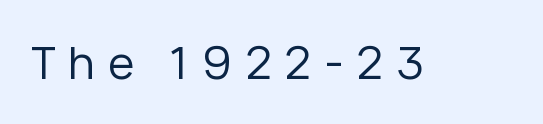
The image shows 45 px regular-weight sans-serif type, upright; set unusually wide letter spacing (+0.29 em), not underlined; low stroke contrast and a medium x-height.
